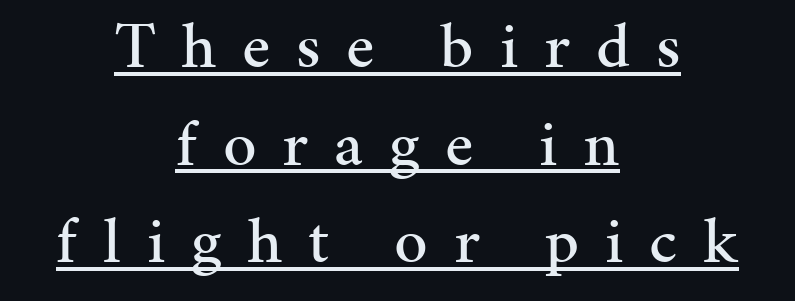
Q: Is the text italic (slanted)? A: No, it is upright.
Q: Is the typeface a serif or a sans-serif typeface? A: Serif.
Q: Is the text underlined? A: Yes.
Q: How is the paragraph aligned? A: Centered.
Q: Is the spacing between letters normal or unusually wide? A: Unusually wide.
Q: Is the spacing between lines tight, normal or loose? A: Normal.
Q: Width (condensed, normal, or wide)? A: Normal.
Q: Stroke contrast? A: Medium.
Q: x-height? A: Medium.
Q: Monospaced? A: No.
